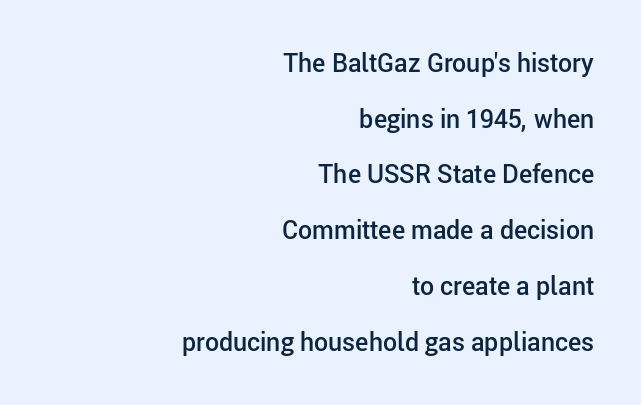
The image shows 25 px text type, upright; set right-aligned, loose line spacing (2.23x), normal letter spacing, not underlined.
